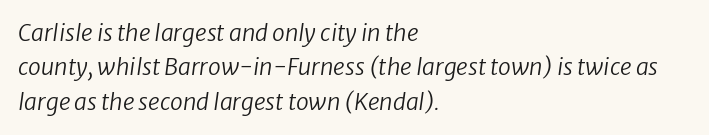
The image shows 23 px text type; set left-aligned, normal line spacing (1.49x), normal letter spacing, not underlined.
